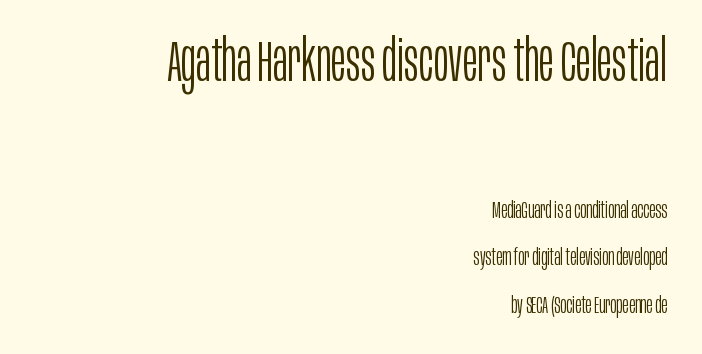
The image shows 57 px light, condensed sans-serif type, upright; set right-aligned, loose line spacing (2.07x), normal letter spacing, not underlined; the first (top) block is 2.48x larger; low stroke contrast and a large x-height.
